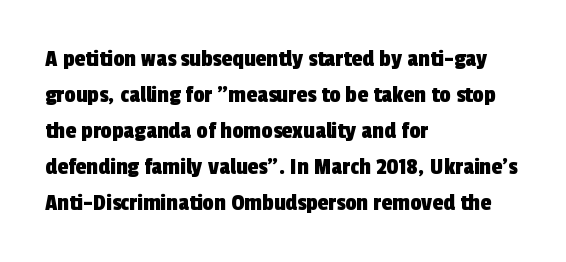
{"underline": "no", "align": "left", "line_spacing": "normal", "line_spacing_ratio": 1.44, "letter_spacing": "normal", "letter_spacing_em": 0.0, "glyph_px": 25}
